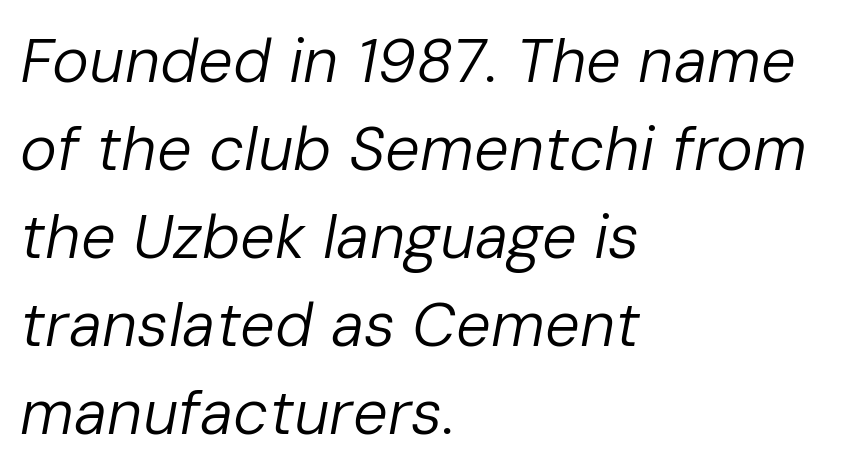
{"italic": "yes", "lean": "right", "slant_degrees": 10, "bold": "no", "weight": "regular", "width": "normal", "stroke_contrast": "low", "x_height": "medium", "monospaced": "no", "underline": "no", "align": "left", "line_spacing": "normal", "line_spacing_ratio": 1.42, "letter_spacing": "normal", "letter_spacing_em": 0.0, "glyph_px": 62}
